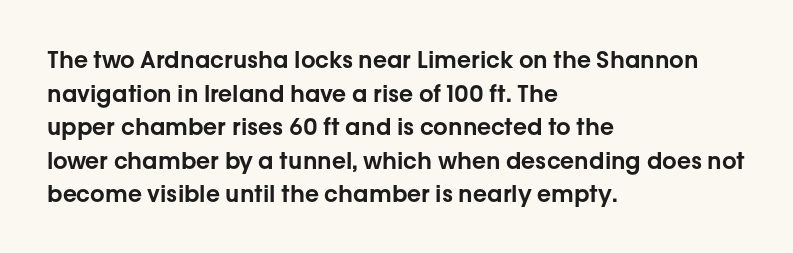
Notice how the passage keeps a crisp vertical edge on the left only. Ascenders rise straight up at ninety degrees. The passage shown is not underscored anywhere. Tracking value appears to be zero — textbook default spacing.
